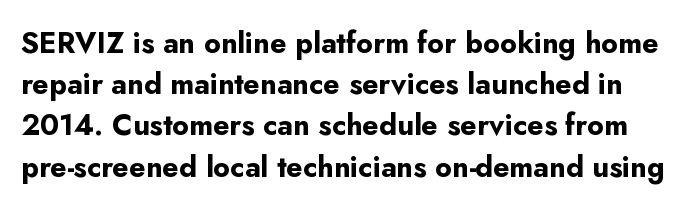
Leading matches the norm, producing a regular column. Check under the words: just untouched page. Is this a fixed-width face? No — the glyphs have proportional, varying widths. Italic: no, the glyphs are upright roman.
